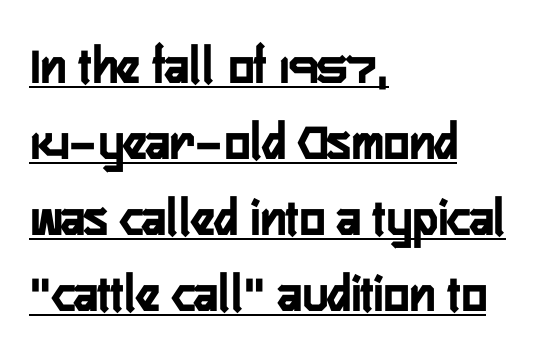
The image shows 54 px semibold, condensed sans-serif type, upright; set left-aligned, normal line spacing (1.41x), normal letter spacing, underlined; low stroke contrast and a medium x-height.
